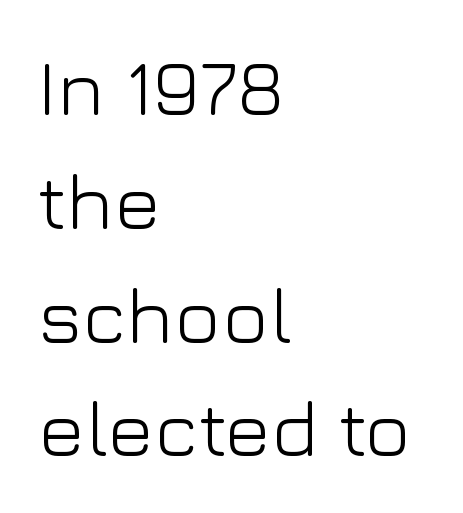
Q: Is the text bold? A: No.
Q: Is the text italic (slanted)? A: No, it is upright.
Q: Is the typeface a serif or a sans-serif typeface? A: Sans-serif.
Q: Is the text underlined? A: No.
Q: How is the paragraph aligned? A: Left-aligned.
Q: Is the spacing between letters normal or unusually wide? A: Normal.
Q: Is the spacing between lines tight, normal or loose? A: Normal.
Q: Width (condensed, normal, or wide)? A: Normal.
Q: Stroke contrast? A: Low.
Q: x-height? A: Medium.
Q: Monospaced? A: No.
